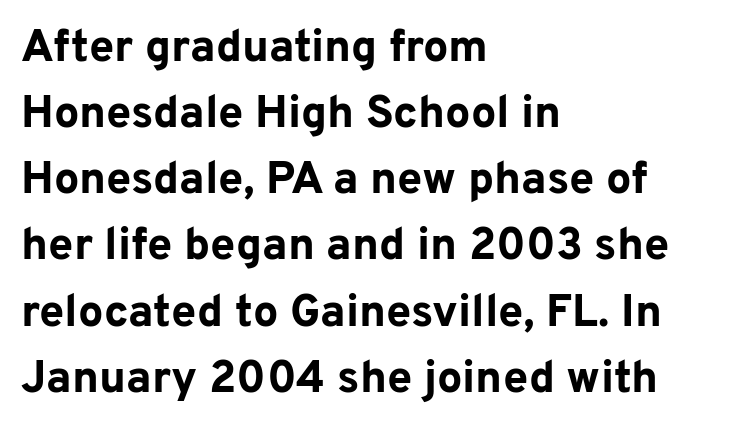
Q: Is the text bold? A: Yes.
Q: Is the text italic (slanted)? A: No, it is upright.
Q: Is the typeface a serif or a sans-serif typeface? A: Sans-serif.
Q: Is the text underlined? A: No.
Q: How is the paragraph aligned? A: Left-aligned.
Q: Is the spacing between letters normal or unusually wide? A: Normal.
Q: Is the spacing between lines tight, normal or loose? A: Normal.
Q: Width (condensed, normal, or wide)? A: Normal.
Q: Stroke contrast? A: Low.
Q: x-height? A: Medium.
Q: Monospaced? A: No.
